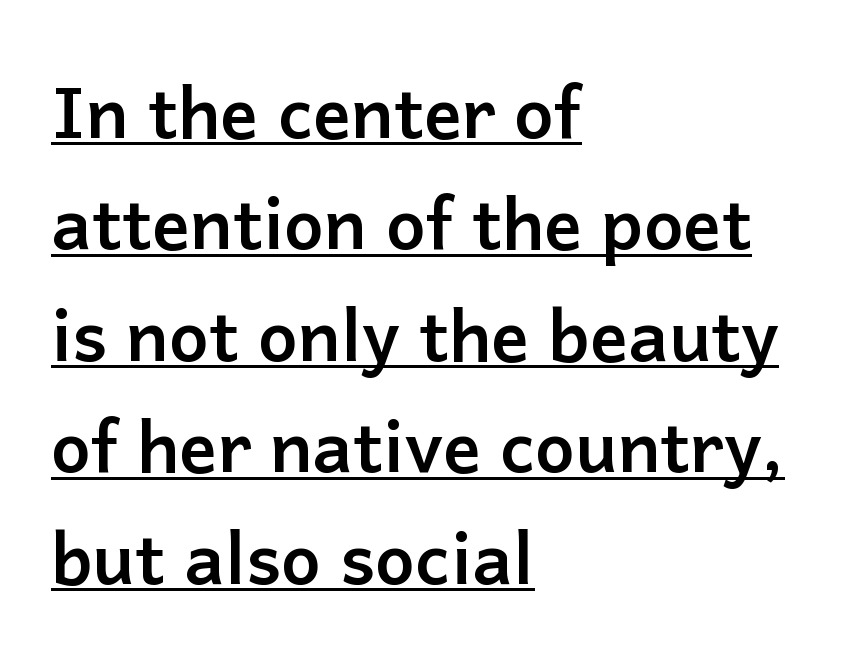
{"serif": "no", "italic": "no", "bold": "yes", "weight": "semibold", "width": "normal", "stroke_contrast": "low", "x_height": "medium", "monospaced": "no", "underline": "yes", "align": "left", "line_spacing": "normal", "line_spacing_ratio": 1.57, "letter_spacing": "normal", "letter_spacing_em": 0.0, "glyph_px": 71}
